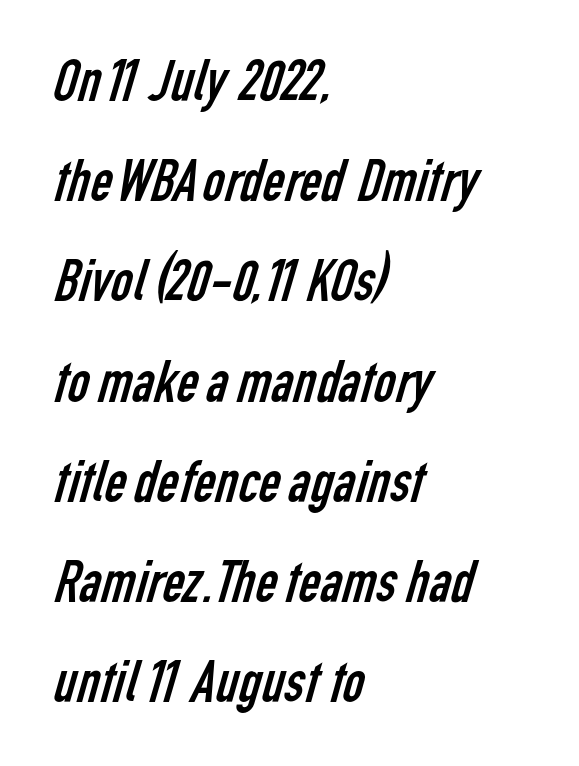
The passage shown stacks its lines at a standard gap. Bold? No — there's no thickening of the strokes. Serif or sans? Sans — the stroke terminals are bare. There is no visible air inserted between adjacent glyphs. Left-aligned paragraph, ragged on the right.
